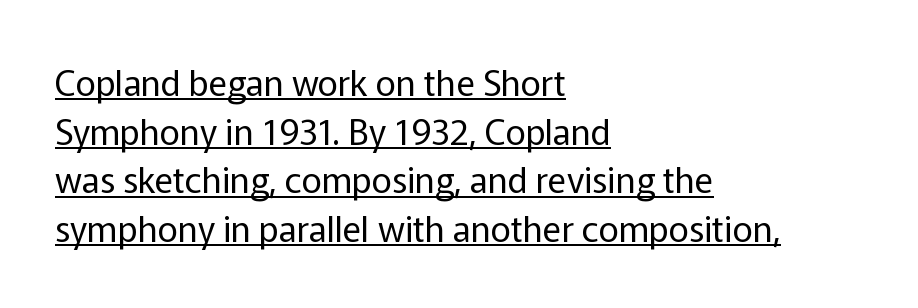
Looks like regular typesetting: each glyph gets only the width it needs. Letter spacing: default. Each letter's strokes conclude bluntly, with no projecting serifs. The strokes are not fattened; the text isn't bold.
